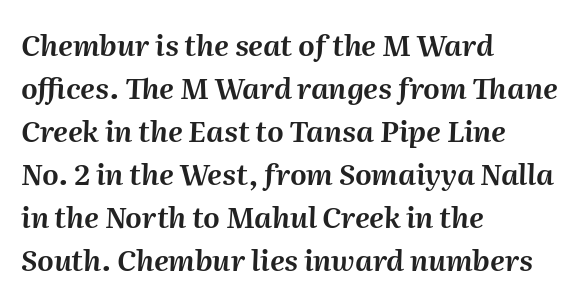
The image shows 29 px text type, italic (leaning right); set left-aligned, normal line spacing (1.48x), normal letter spacing, not underlined; medium stroke contrast and a medium x-height.
